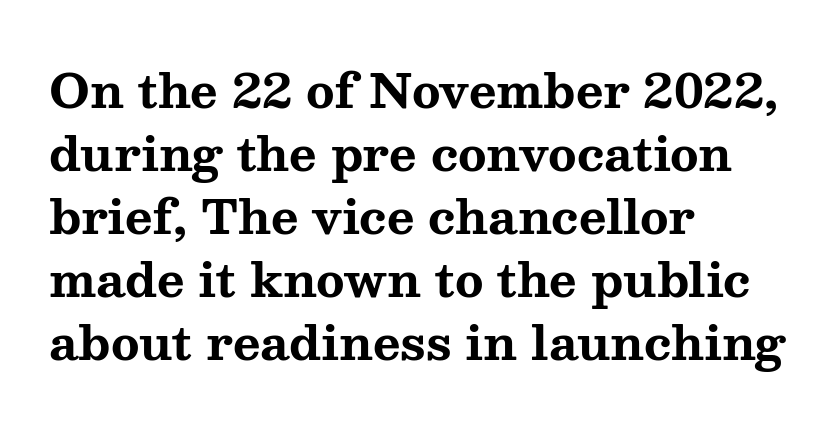
The image shows 47 px bold, wide serif type, upright; set left-aligned, normal line spacing (1.34x), normal letter spacing, not underlined; medium stroke contrast and a medium x-height.
